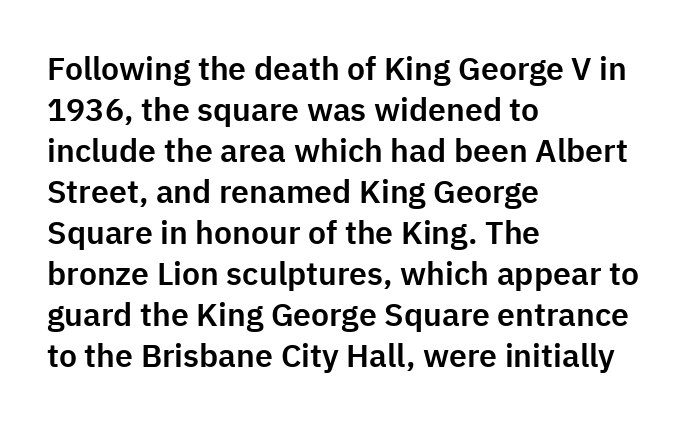
Q: Is the text italic (slanted)? A: No, it is upright.
Q: Is the typeface a serif or a sans-serif typeface? A: Sans-serif.
Q: Is the text underlined? A: No.
Q: How is the paragraph aligned? A: Left-aligned.
Q: Is the spacing between letters normal or unusually wide? A: Normal.
Q: Is the spacing between lines tight, normal or loose? A: Normal.
Q: Width (condensed, normal, or wide)? A: Normal.
Q: Stroke contrast? A: Low.
Q: x-height? A: Medium.
Q: Monospaced? A: No.
